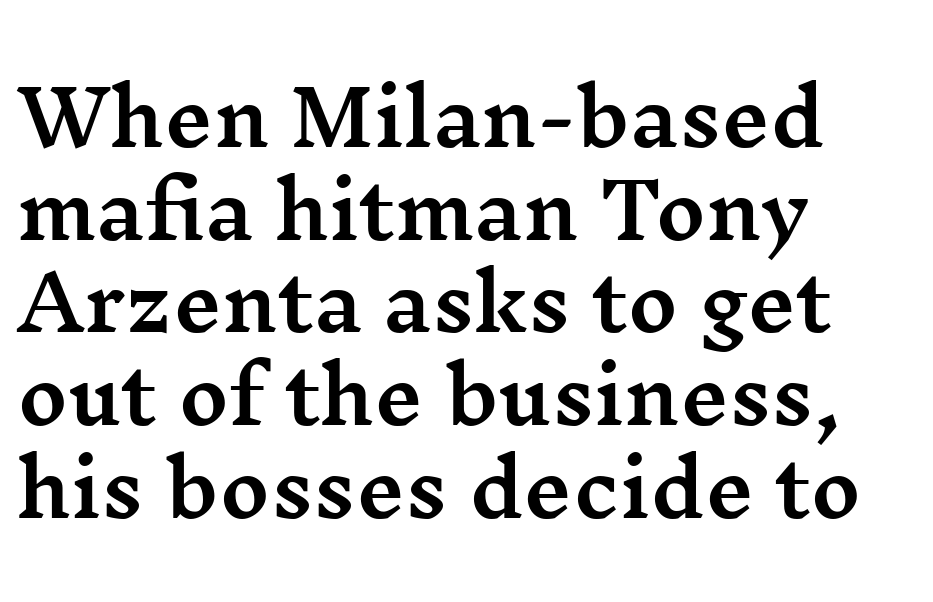
Q: Is the text italic (slanted)? A: No, it is upright.
Q: Is the typeface a serif or a sans-serif typeface? A: Serif.
Q: Is the text underlined? A: No.
Q: How is the paragraph aligned? A: Left-aligned.
Q: Is the spacing between letters normal or unusually wide? A: Normal.
Q: Width (condensed, normal, or wide)? A: Wide.
Q: Stroke contrast? A: Medium.
Q: x-height? A: Medium.
Q: Monospaced? A: No.
